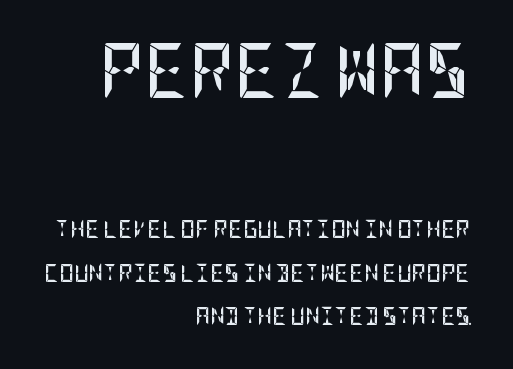
{"serif": "no", "italic": "no", "bold": "yes", "weight": "semibold", "width": "condensed", "stroke_contrast": "low", "x_height": "large", "underline": "no", "align": "right", "line_spacing": "loose", "line_spacing_ratio": 2.42, "letter_spacing": "normal", "letter_spacing_em": 0.0, "larger_block": "first", "size_ratio": 3.06, "glyph_px": 55}
